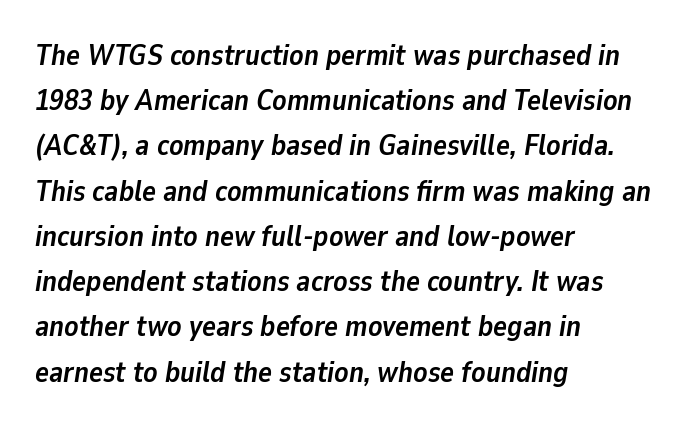
Horizontally, the lines are justified to the leading edge only. Every character sits at an angle, as italics do. The string is rendered with underlining switched off. In terms of leading, this rendering sits right in the middle. The face used here is rendered with its standard letterfit. The face used here is proportionally spaced, like ordinary book or web type.
